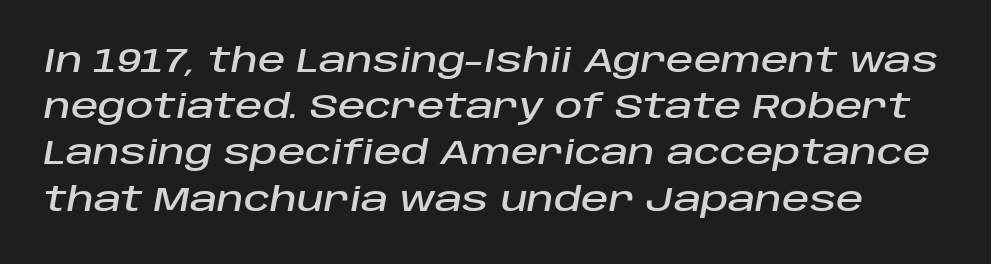
The image shows 34 px text type, italic (leaning right); set normal line spacing (1.36x), normal letter spacing, not underlined; low stroke contrast and a large x-height.
